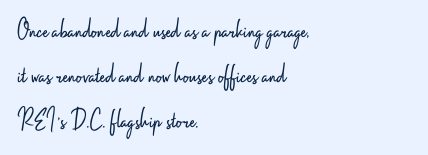
The weight tops out at a normal text grade. Vertical spacing — default. A sans-serif font was chosen for this passage. Is the letter spacing exaggerated? No — it looks like the ordinary default. Spacing verdict: proportional, widths tailored to each character.
